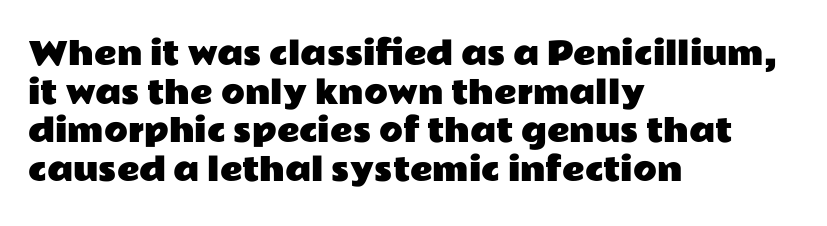
The image shows 31 px wide sans-serif type, upright; set left-aligned, normal line spacing (1.25x), normal letter spacing, not underlined; low stroke contrast and a medium x-height.
